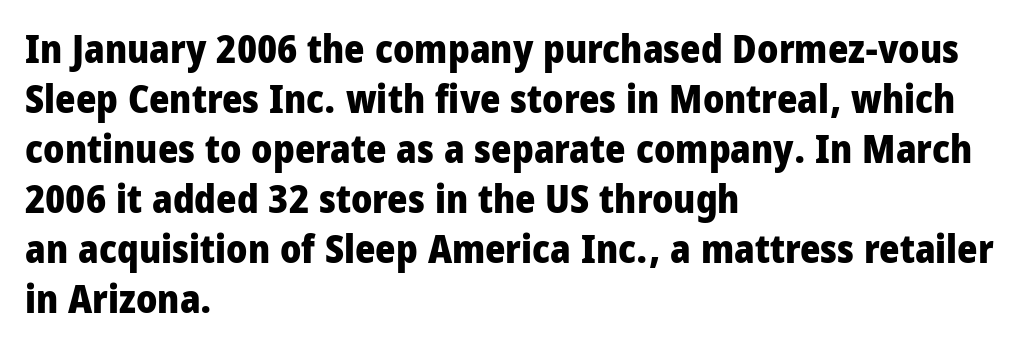
Q: Is the text bold? A: Yes.
Q: Is the text italic (slanted)? A: No, it is upright.
Q: Is the typeface a serif or a sans-serif typeface? A: Sans-serif.
Q: Is the text underlined? A: No.
Q: How is the paragraph aligned? A: Left-aligned.
Q: Is the spacing between letters normal or unusually wide? A: Normal.
Q: Is the spacing between lines tight, normal or loose? A: Normal.
Q: Width (condensed, normal, or wide)? A: Condensed.
Q: Stroke contrast? A: Low.
Q: x-height? A: Large.
Q: Monospaced? A: No.
